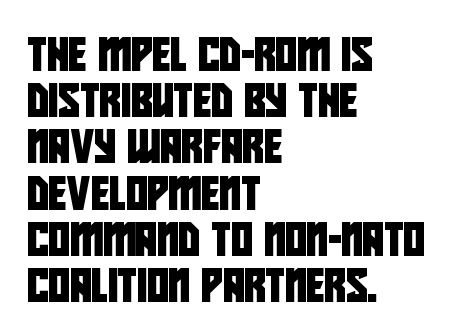
{"serif": "no", "width": "condensed", "stroke_contrast": "low", "x_height": "large", "monospaced": "no", "underline": "no", "align": "left", "line_spacing": "normal", "line_spacing_ratio": 1.4, "letter_spacing": "normal", "letter_spacing_em": 0.0, "glyph_px": 33}
